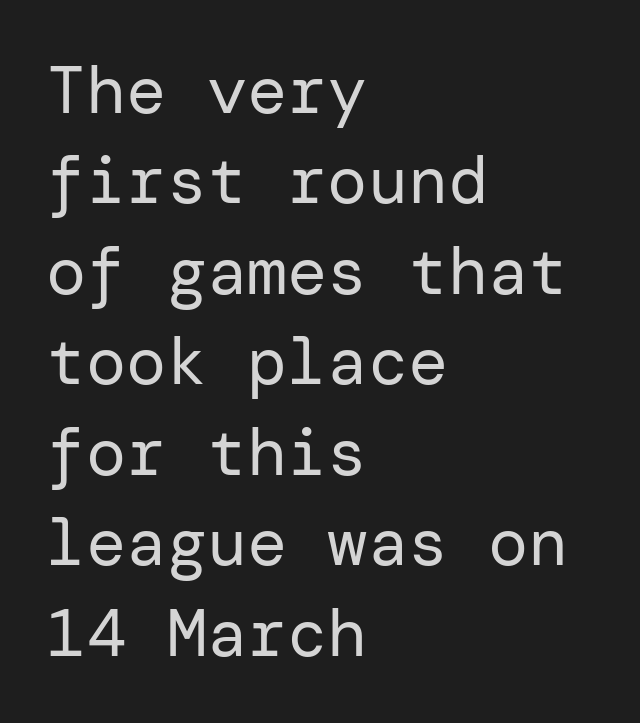
No extra ink here — the face is not bold. What kind of face is this? One without serifs — a sans. Standard letterfit; no display-style spreading of the glyphs. When letters stand straight like this, we call the style roman or upright. Horizontal bands of white between lines are of average thickness.
